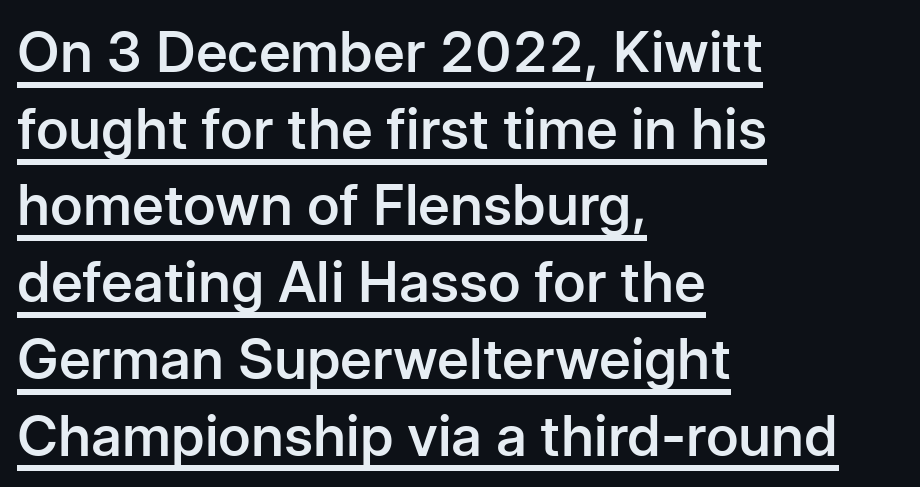
The image shows 56 px semibold sans-serif type, upright; set left-aligned, normal line spacing (1.37x), normal letter spacing, underlined; low stroke contrast and a medium x-height.
